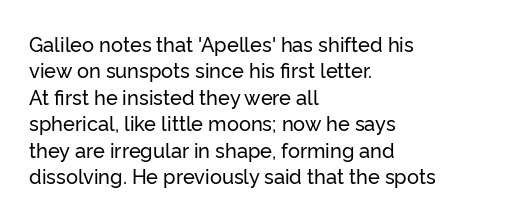
Q: Is the text italic (slanted)? A: No, it is upright.
Q: Is the text underlined? A: No.
Q: How is the paragraph aligned? A: Left-aligned.
Q: Is the spacing between letters normal or unusually wide? A: Normal.
Q: Is the spacing between lines tight, normal or loose? A: Normal.
